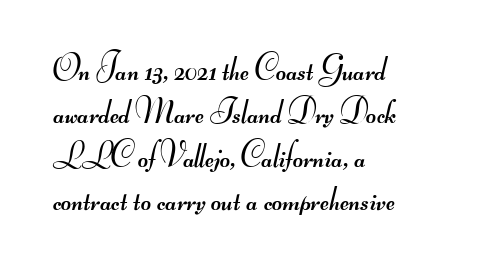
This sample has the flowing, uneven cadence of proportional lettering. Is this a heavy cut? Hardly; it is regular or lighter. One-word summary of the alignment: left. The string is rendered with underlining switched off. The glyphs in this specimen are sans serif. What stands out about the letter spacing? Nothing — it is the standard amount.
